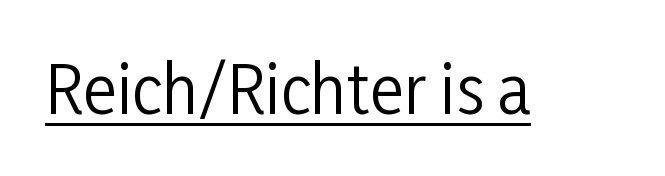
Weight class: somewhere from thin through regular. Varying glyph widths throughout — classic text-font behaviour. Style check: upright. The words here are underlined.
